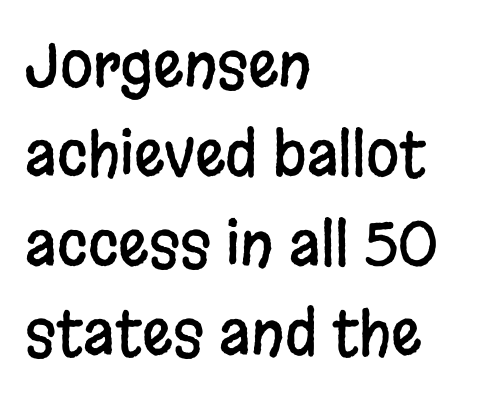
Q: Is the text italic (slanted)? A: No, it is upright.
Q: Is the typeface a serif or a sans-serif typeface? A: Sans-serif.
Q: Is the text underlined? A: No.
Q: How is the paragraph aligned? A: Left-aligned.
Q: Is the spacing between letters normal or unusually wide? A: Normal.
Q: Is the spacing between lines tight, normal or loose? A: Normal.
Q: Width (condensed, normal, or wide)? A: Condensed.
Q: Stroke contrast? A: Low.
Q: x-height? A: Large.
Q: Monospaced? A: No.
